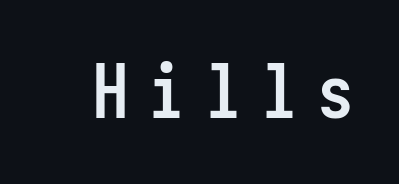
Check the space under the baseline: it is left empty. The glyphs have the mass of a bold cut. Characters follow at a spacing far wider than the type designer built in. The type sits square on the baseline with zero lean. Examine the stroke ends and you'll find no serifs.
